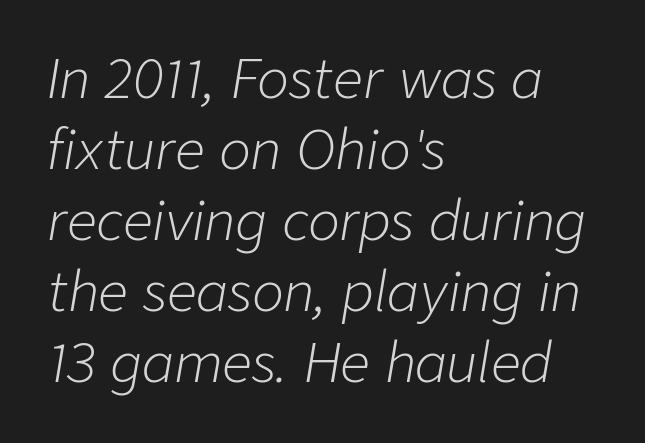
Rendered with sloped, italic letterforms. Tracking value appears to be zero — textbook default spacing. Short and long lines alike share a common starting point at left. Counters stay open thanks to moderate or lighter strokes. Just letters on the line, the space beneath them empty.
